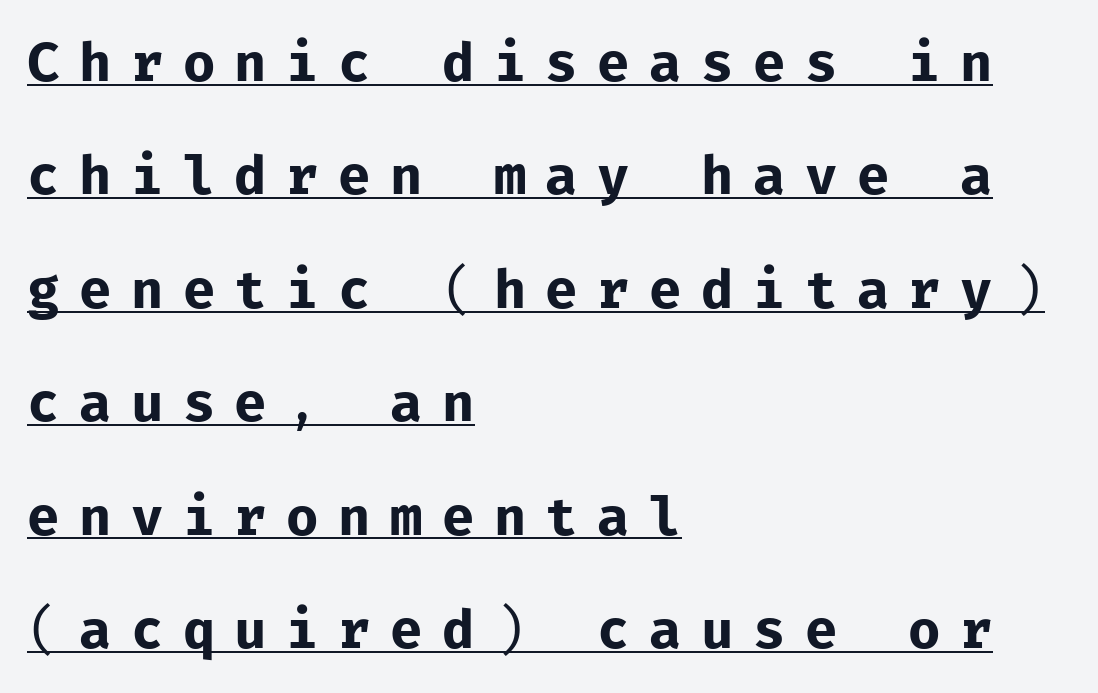
The image shows 54 px regular-weight sans-serif type, upright, monospaced; set left-aligned, loose line spacing (2.1x), unusually wide letter spacing (+0.36 em), underlined; low stroke contrast and a medium x-height.
